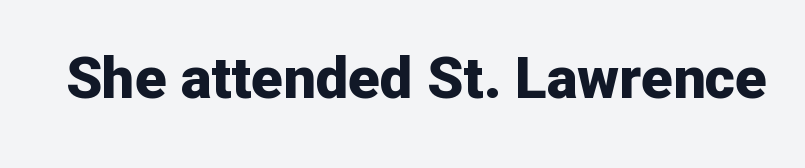
Q: Is the text bold? A: Yes.
Q: Is the text italic (slanted)? A: No, it is upright.
Q: Is the typeface a serif or a sans-serif typeface? A: Sans-serif.
Q: Is the text underlined? A: No.
Q: Is the spacing between letters normal or unusually wide? A: Normal.
Q: Width (condensed, normal, or wide)? A: Normal.
Q: Stroke contrast? A: Low.
Q: x-height? A: Medium.
Q: Monospaced? A: No.
